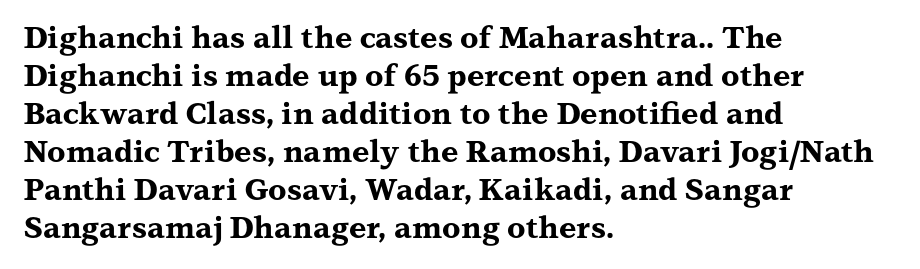
Q: Is the text bold? A: Yes.
Q: Is the text italic (slanted)? A: No, it is upright.
Q: Is the typeface a serif or a sans-serif typeface? A: Serif.
Q: Is the text underlined? A: No.
Q: How is the paragraph aligned? A: Left-aligned.
Q: Is the spacing between letters normal or unusually wide? A: Normal.
Q: Is the spacing between lines tight, normal or loose? A: Normal.
Q: Width (condensed, normal, or wide)? A: Wide.
Q: Stroke contrast? A: Medium.
Q: x-height? A: Medium.
Q: Monospaced? A: No.
